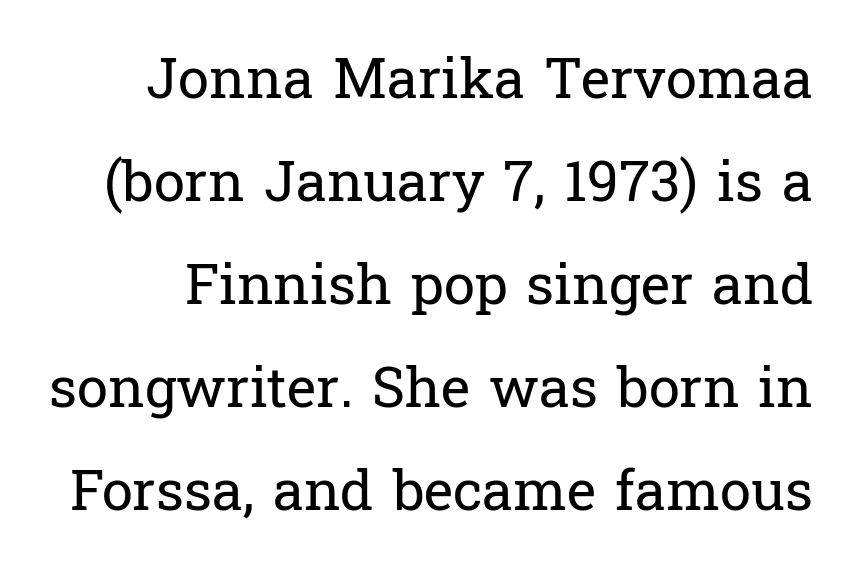
Q: Is the text bold? A: No.
Q: Is the text italic (slanted)? A: No, it is upright.
Q: Is the typeface a serif or a sans-serif typeface? A: Serif.
Q: Is the text underlined? A: No.
Q: Is the spacing between letters normal or unusually wide? A: Normal.
Q: Width (condensed, normal, or wide)? A: Normal.
Q: Stroke contrast? A: Low.
Q: x-height? A: Medium.
Q: Monospaced? A: No.
